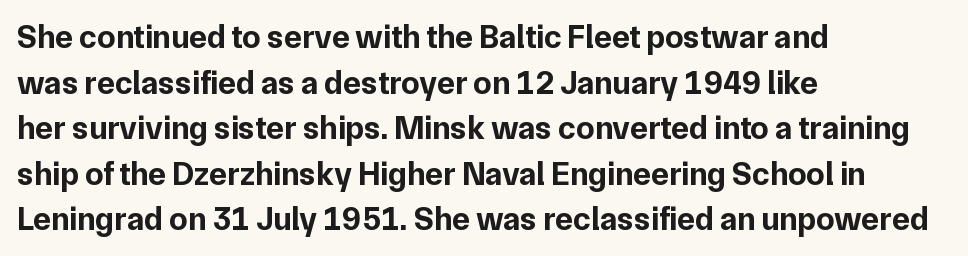
The image shows 33 px bold sans-serif type, upright; set left-aligned, normal line spacing (1.38x), normal letter spacing, not underlined; low stroke contrast and a medium x-height.
